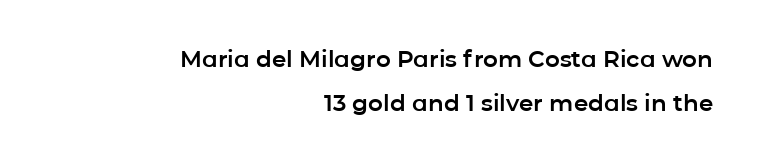
{"italic": "no", "underline": "no", "align": "right", "line_spacing": "loose", "line_spacing_ratio": 1.92, "letter_spacing": "normal", "letter_spacing_em": 0.0, "glyph_px": 23}
